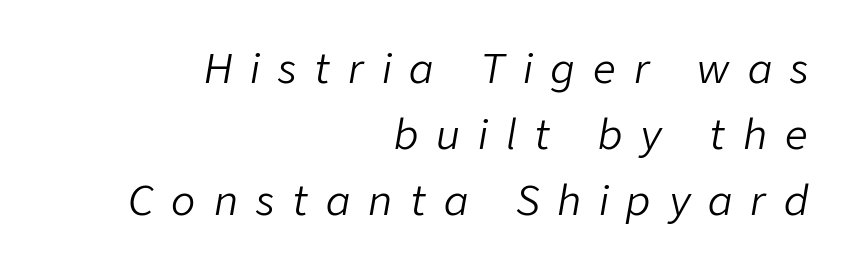
Q: Is the text bold? A: No.
Q: Is the text italic (slanted)? A: Yes, it leans right by about 9 degrees.
Q: Is the text underlined? A: No.
Q: How is the paragraph aligned? A: Right-aligned.
Q: Is the spacing between letters normal or unusually wide? A: Unusually wide.
Q: Is the spacing between lines tight, normal or loose? A: Normal.
Q: Width (condensed, normal, or wide)? A: Normal.
Q: Stroke contrast? A: Low.
Q: x-height? A: Medium.
Q: Monospaced? A: No.
